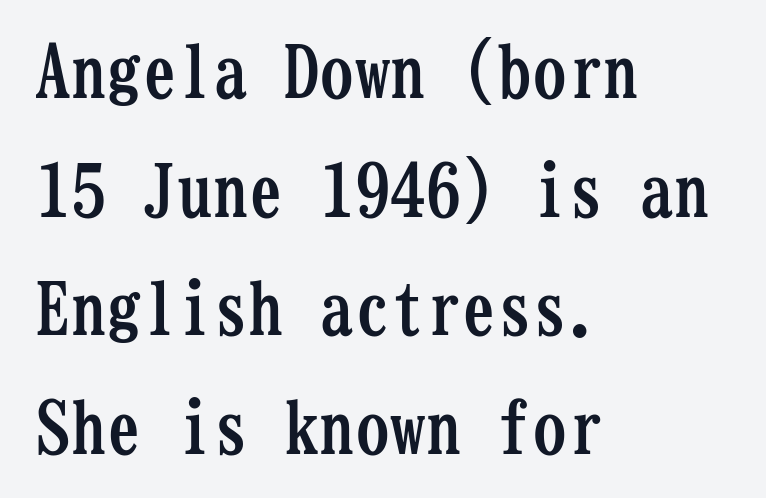
{"serif": "yes", "italic": "no", "bold": "yes", "weight": "semibold", "width": "condensed", "stroke_contrast": "low", "x_height": "medium", "monospaced": "yes", "underline": "no", "align": "left", "line_spacing": "normal", "line_spacing_ratio": 1.67, "letter_spacing": "normal", "letter_spacing_em": 0.0, "glyph_px": 71}
